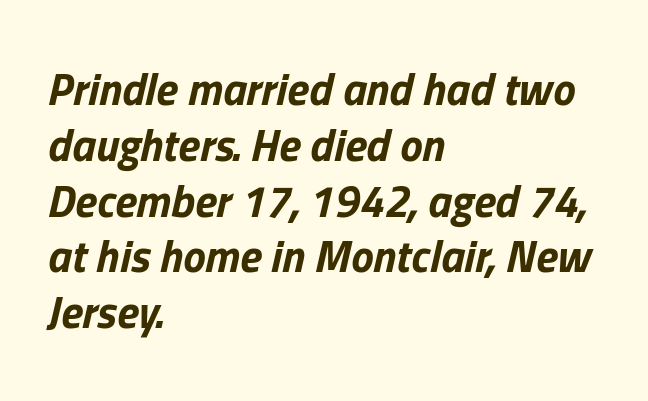
The baseline area is clear. No extra tracking has been applied to these lines. Weight check: bold — yes, fully. Designer's note — italics engaged. Each line starts at the same left margin while the right side varies. Proportional: the letters do not fall into vertical columns.
